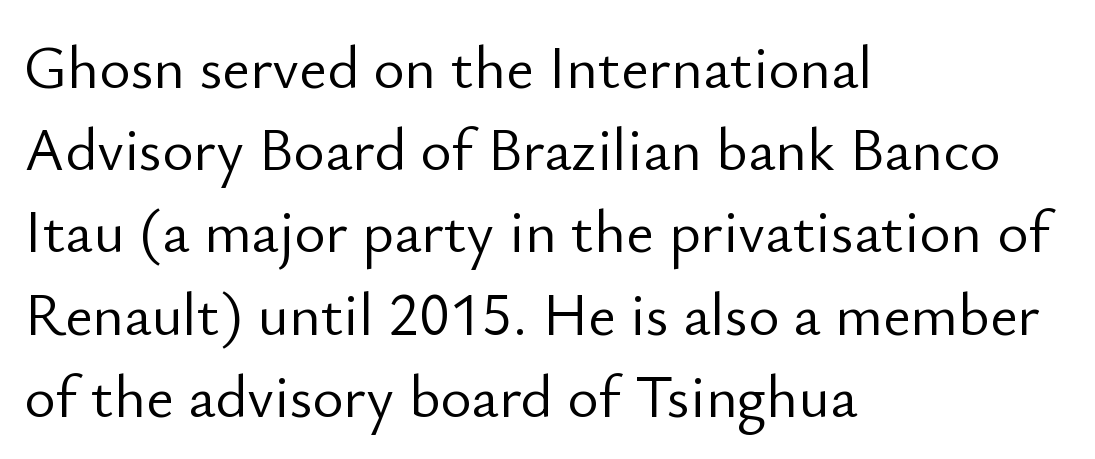
You could not count columns in this text — the font is proportionally spaced. The tracking reads as untouched default to a designer's eye. Beneath every word, the page is bare. These lines sit exactly where default settings would place them. The face looks like a standard text weight, possibly lighter. Are there feet on the stems? There aren't — it's a sans.
